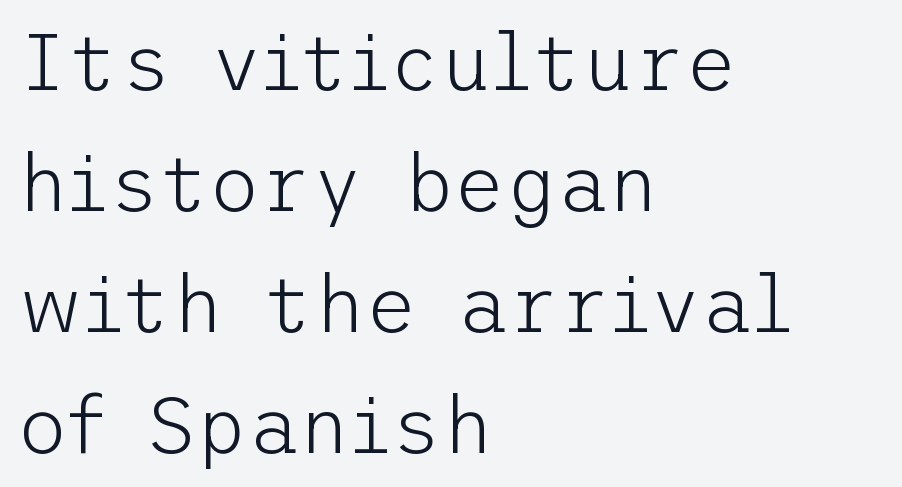
Compared with typical body copy, the letter spacing here is the same. A roman cut, with each character standing at attention. Regarding leading, the lines here are spaced in the standard way. All the whitespace from short lines collects on the right. Font category for this specimen: sans-serif. On a weight scale, this lands at 450 or below.
